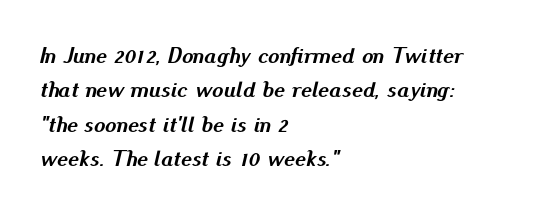
This sample uses plain, unmodified letter spacing. Does the copy run flush right? No — it runs flush left. The letters are bold, with thick, heavy strokes. A clean baseline with only descenders dipping below it. Each new line begins a customary step beneath the previous one.
